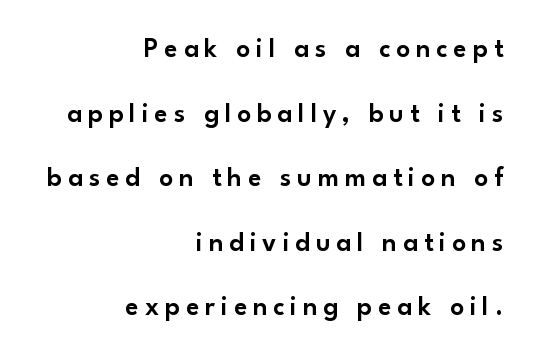
The image shows 27 px text type, upright; set right-aligned, loose line spacing (2.39x), unusually wide letter spacing (+0.22 em), not underlined.
